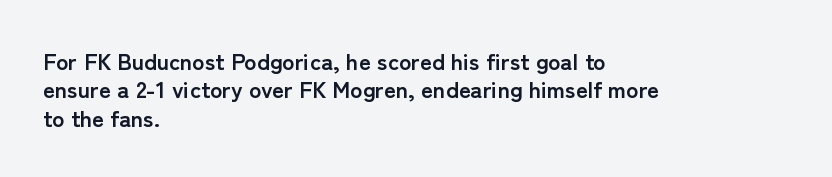
Q: Is the text bold? A: Yes.
Q: Is the text italic (slanted)? A: No, it is upright.
Q: Is the text underlined? A: No.
Q: How is the paragraph aligned? A: Left-aligned.
Q: Is the spacing between letters normal or unusually wide? A: Normal.
